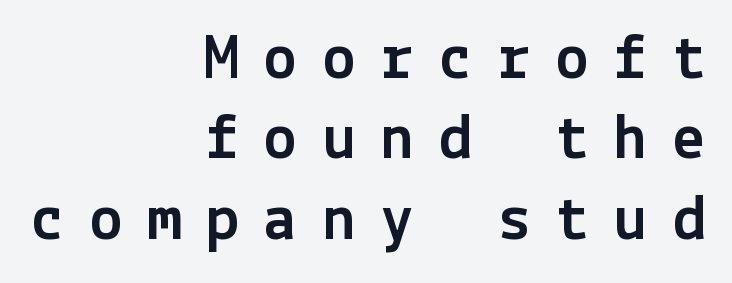
{"serif": "no", "italic": "no", "width": "normal", "x_height": "medium", "underline": "no", "align": "right", "line_spacing_ratio": 1.2, "letter_spacing": "wide", "letter_spacing_em": 0.37, "glyph_px": 67}
